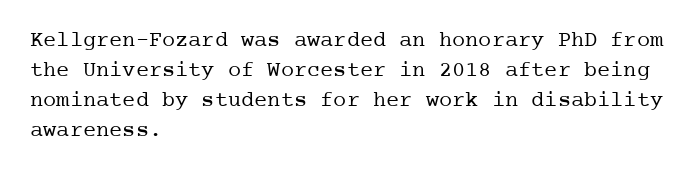
{"italic": "no", "bold": "no", "underline": "no", "align": "left", "line_spacing": "normal", "line_spacing_ratio": 1.36, "letter_spacing": "normal", "letter_spacing_em": 0.0, "glyph_px": 22}
